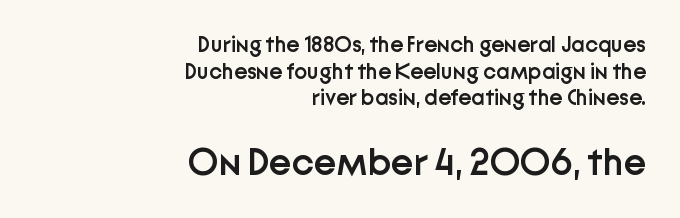
Q: Is the text bold? A: Semi-bold.
Q: Is the text italic (slanted)? A: No, it is upright.
Q: Is the typeface a serif or a sans-serif typeface? A: Sans-serif.
Q: Is the text underlined? A: No.
Q: How is the paragraph aligned? A: Right-aligned.
Q: Is the spacing between letters normal or unusually wide? A: Normal.
Q: Which block of text is set in a larger size, the first (top) or the second (bottom)? A: The second (bottom) one.
Q: Width (condensed, normal, or wide)? A: Normal.
Q: Stroke contrast? A: Low.
Q: x-height? A: Medium.
Q: Monospaced? A: No.
